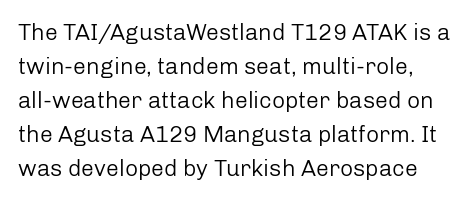
Q: Is the text bold? A: No.
Q: Is the text italic (slanted)? A: No, it is upright.
Q: Is the text underlined? A: No.
Q: How is the paragraph aligned? A: Left-aligned.
Q: Is the spacing between letters normal or unusually wide? A: Normal.
Q: Is the spacing between lines tight, normal or loose? A: Normal.
